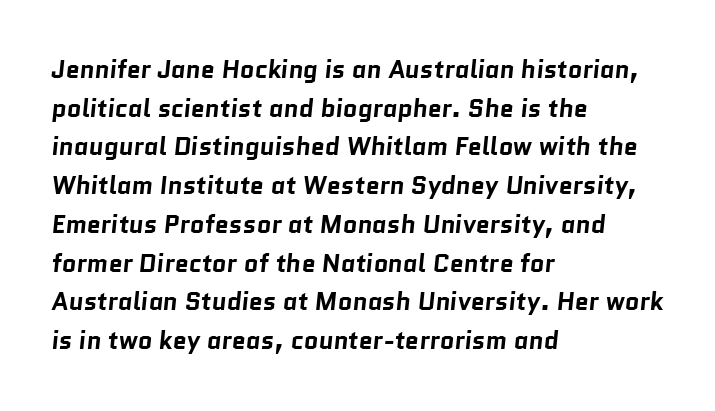
{"bold": "yes", "underline": "no", "align": "left", "line_spacing": "normal", "line_spacing_ratio": 1.55, "letter_spacing": "normal", "letter_spacing_em": 0.0, "glyph_px": 25}
